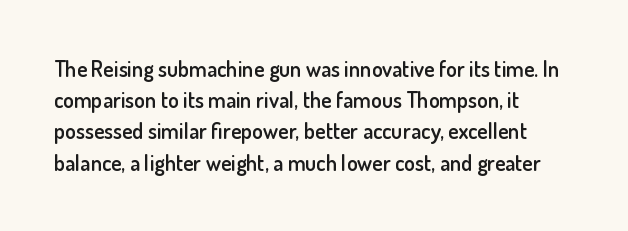
This is moderately heavy type, rendered in semibold. No extra tracking has been applied to these lines. Alignment: flush left. Leading matches the norm, producing a regular column.
